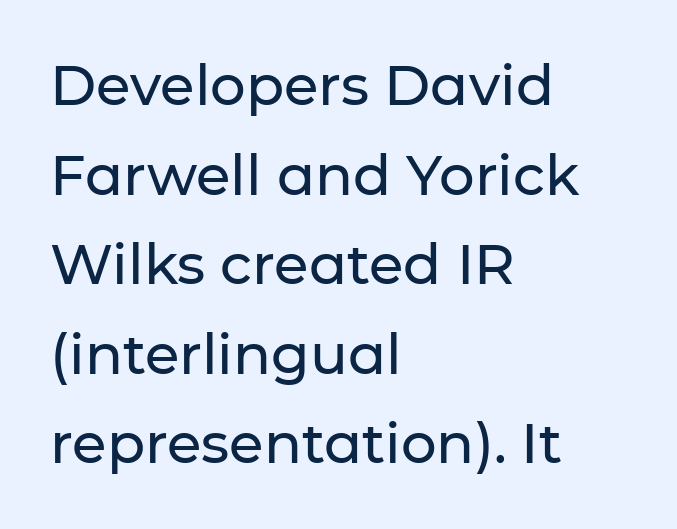
Layout note: lines flush left. No feet cap the strokes, marking this as sans-serif type. Check under the words: just untouched page. The specimen reads as upright at a glance.
